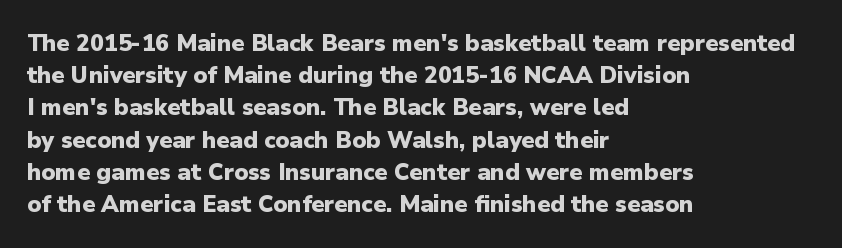
{"italic": "no", "bold": "yes", "underline": "no", "align": "left", "line_spacing": "normal", "line_spacing_ratio": 1.4, "letter_spacing": "normal", "letter_spacing_em": 0.0, "glyph_px": 23}
